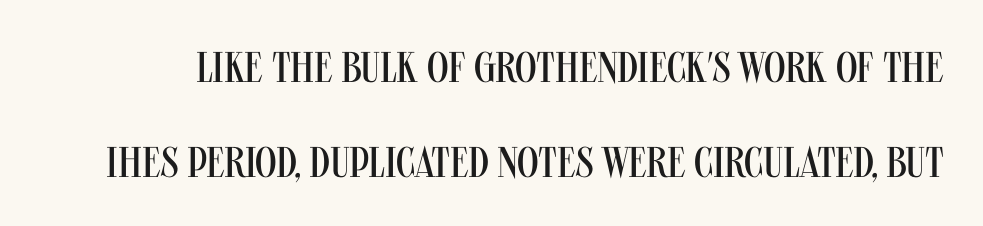
Q: Is the text bold? A: No.
Q: Is the text italic (slanted)? A: No, it is upright.
Q: Is the typeface a serif or a sans-serif typeface? A: Sans-serif.
Q: Is the text underlined? A: No.
Q: Is the spacing between letters normal or unusually wide? A: Normal.
Q: Is the spacing between lines tight, normal or loose? A: Loose.
Q: Width (condensed, normal, or wide)? A: Condensed.
Q: Stroke contrast? A: Medium.
Q: x-height? A: Large.
Q: Monospaced? A: No.
